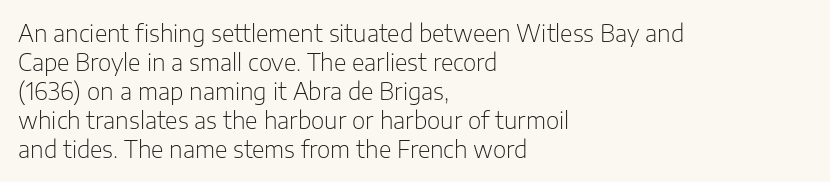
{"italic": "no", "bold": "no", "underline": "no", "align": "left", "line_spacing": "normal", "line_spacing_ratio": 1.26, "letter_spacing": "normal", "letter_spacing_em": 0.0, "glyph_px": 23}
